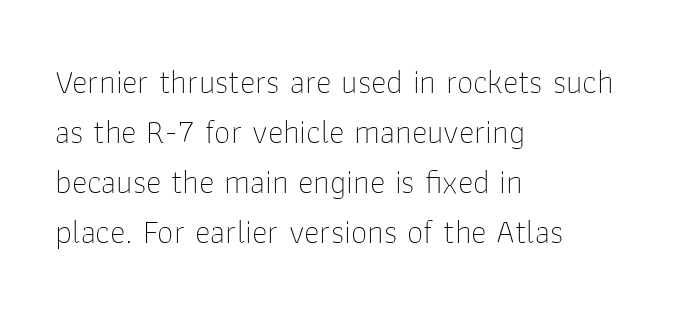
{"serif": "no", "italic": "no", "bold": "no", "weight": "thin", "width": "normal", "stroke_contrast": "low", "x_height": "medium", "monospaced": "no", "underline": "no", "align": "left", "line_spacing": "normal", "line_spacing_ratio": 1.52, "letter_spacing": "normal", "letter_spacing_em": 0.0, "glyph_px": 33}
